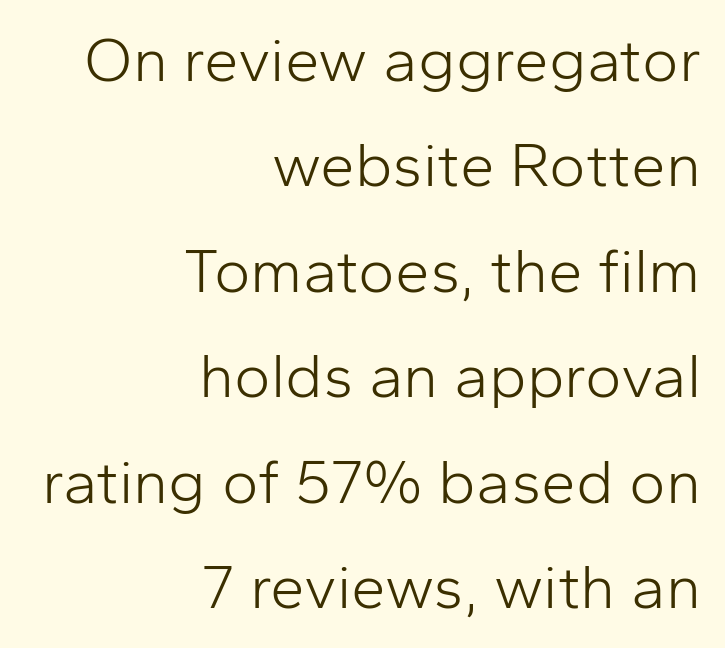
Weight: in the light-to-regular range. This sample has the flowing, uneven cadence of proportional lettering. Unmarked baselines from the first word to the last. Leading matches the norm, producing a regular column. Letter spacing: default.
